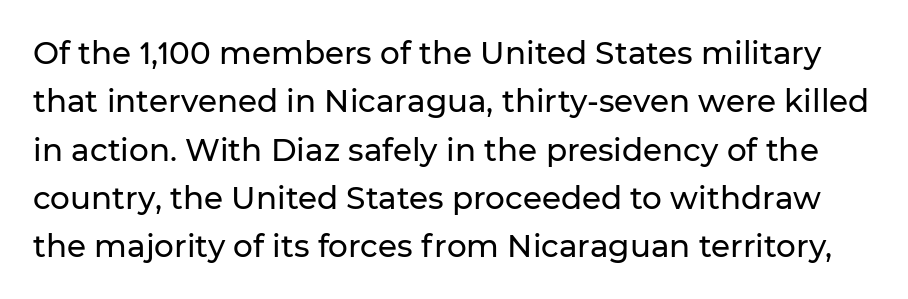
{"serif": "no", "italic": "no", "width": "normal", "stroke_contrast": "low", "x_height": "medium", "monospaced": "no", "underline": "no", "line_spacing": "normal", "line_spacing_ratio": 1.56, "letter_spacing": "normal", "letter_spacing_em": 0.0, "glyph_px": 31}
